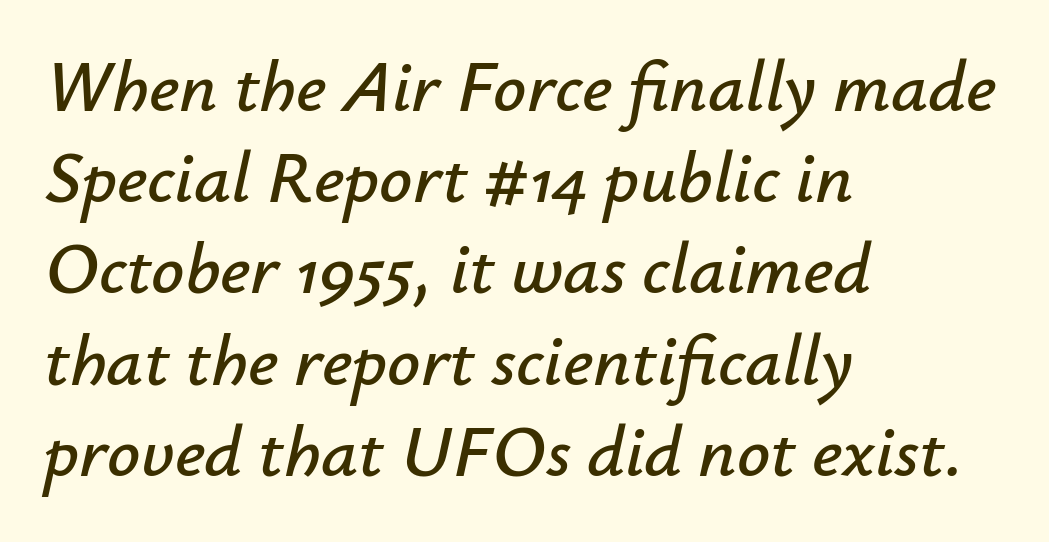
The whole block is typeset with a tilt. Spacing verdict: proportional, widths tailored to each character. No word sits above an underline. A typesetter would call this zero additional tracking. Vertically, the passage feels balanced, rows spaced as you'd expect. Each line starts at the same left margin while the right side varies.
